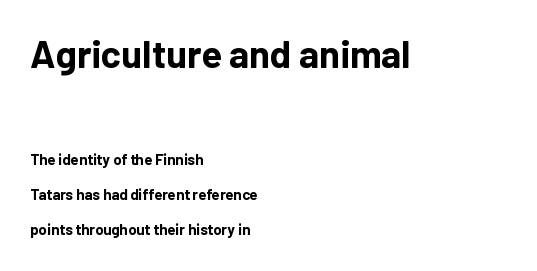
The passage shown begins with its larger block and ends with its smaller one. There is no visible air inserted between adjacent glyphs. Heavy-handed strokes throughout: this text is bold. Do the letters lean? They stand straight. Horizontal alignment here is leftward, the default for most running prose.
